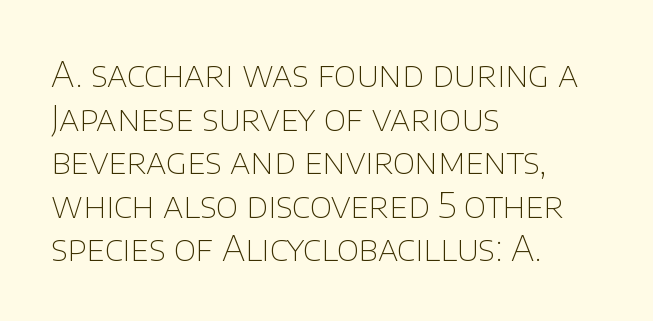
{"serif": "no", "italic": "no", "bold": "no", "weight": "thin", "width": "normal", "stroke_contrast": "low", "x_height": "large", "monospaced": "no", "underline": "no", "align": "left", "line_spacing": "normal", "line_spacing_ratio": 1.28, "letter_spacing": "normal", "letter_spacing_em": 0.0, "glyph_px": 34}
